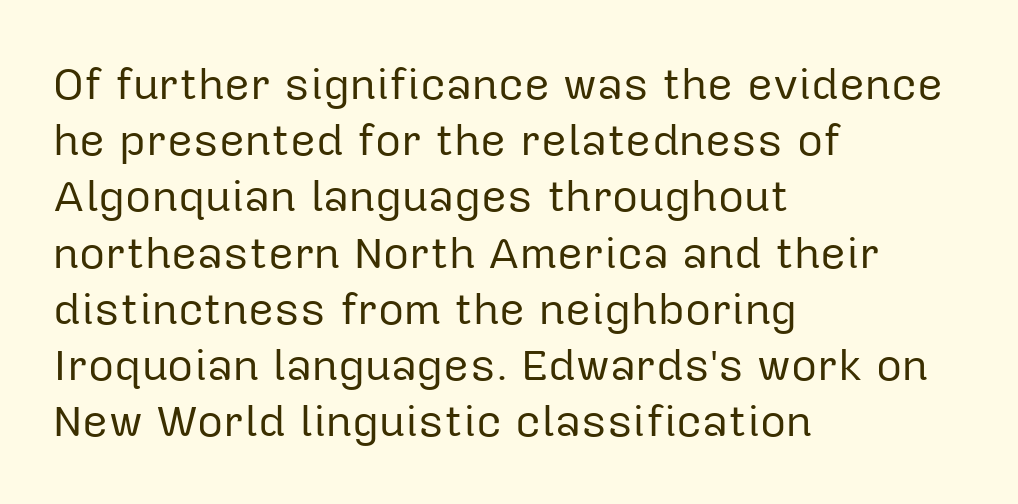
Q: Is the text bold? A: No.
Q: Is the text italic (slanted)? A: No, it is upright.
Q: Is the typeface a serif or a sans-serif typeface? A: Sans-serif.
Q: Is the text underlined? A: No.
Q: How is the paragraph aligned? A: Left-aligned.
Q: Is the spacing between letters normal or unusually wide? A: Normal.
Q: Is the spacing between lines tight, normal or loose? A: Normal.
Q: Width (condensed, normal, or wide)? A: Normal.
Q: Stroke contrast? A: Low.
Q: x-height? A: Medium.
Q: Monospaced? A: No.
